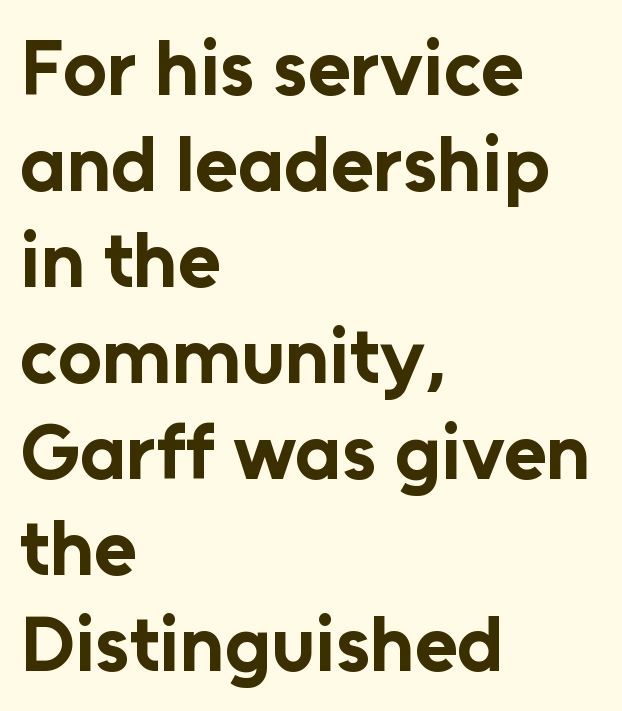
{"serif": "no", "italic": "no", "bold": "yes", "weight": "bold", "width": "normal", "stroke_contrast": "low", "x_height": "medium", "monospaced": "no", "underline": "no", "align": "left", "line_spacing_ratio": 1.23, "letter_spacing": "normal", "letter_spacing_em": 0.0, "glyph_px": 78}
